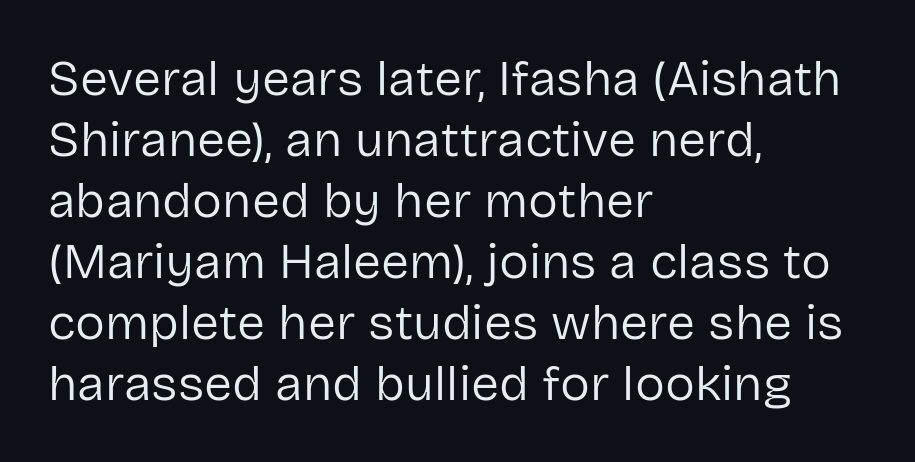
The image shows 50 px regular-weight sans-serif type, upright; set left-aligned, line spacing 1.22x, normal letter spacing, not underlined; low stroke contrast and a medium x-height.
